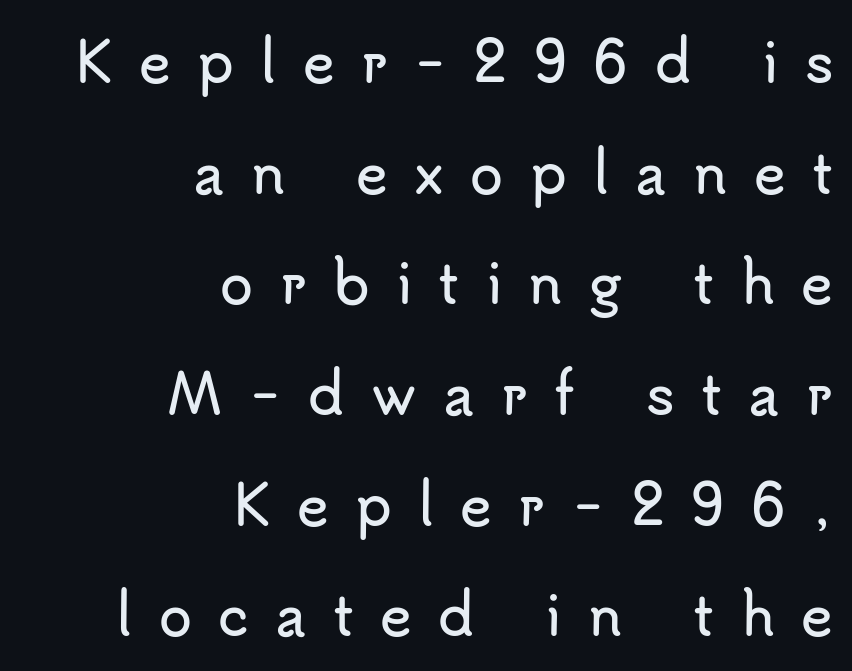
The image shows 54 px sans-serif type, upright; set right-aligned, loose line spacing (2.05x), unusually wide letter spacing (+0.49 em), not underlined; low stroke contrast and a small x-height.
